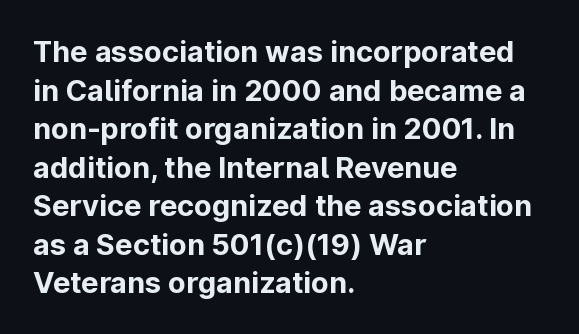
The image shows 29 px bold sans-serif type, upright; set left-aligned, normal line spacing (1.33x), normal letter spacing, not underlined; low stroke contrast and a medium x-height.
